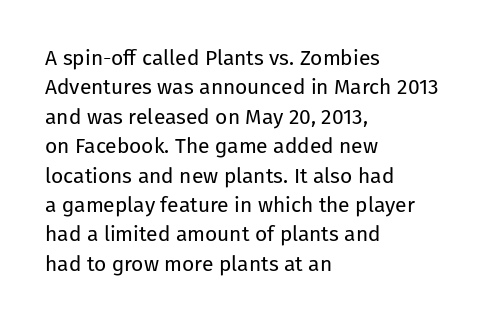
The image shows 21 px text type, upright; set left-aligned, normal line spacing (1.4x), normal letter spacing, not underlined.
